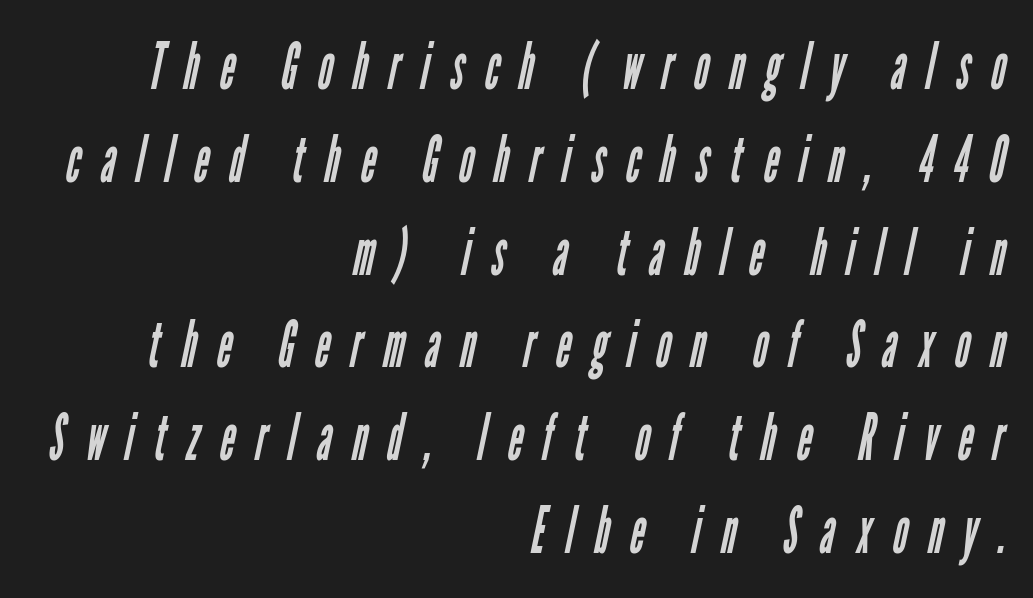
The image shows 64 px regular-weight, condensed sans-serif type; set right-aligned, normal line spacing (1.45x), unusually wide letter spacing (+0.32 em), not underlined; low stroke contrast and a medium x-height.
